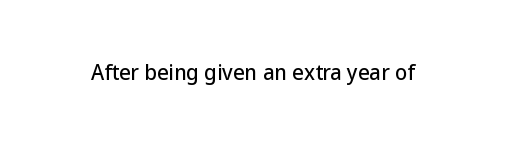
Q: Is the text italic (slanted)? A: No, it is upright.
Q: Is the text underlined? A: No.
Q: Is the spacing between letters normal or unusually wide? A: Normal.
